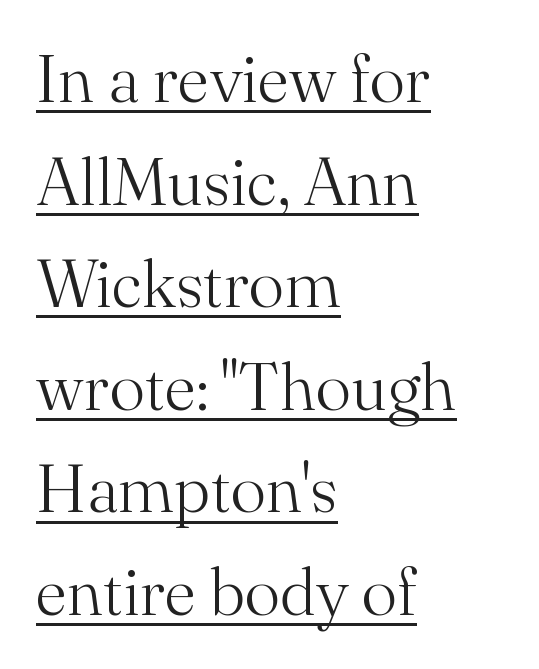
Stroke terminals: seriffed. The rendering uses natural spacing where letterforms have individual widths. Every character sits straight up, as roman type does. Weight: not bold — regular or lighter. A baseline rule has been typeset under these characters.
